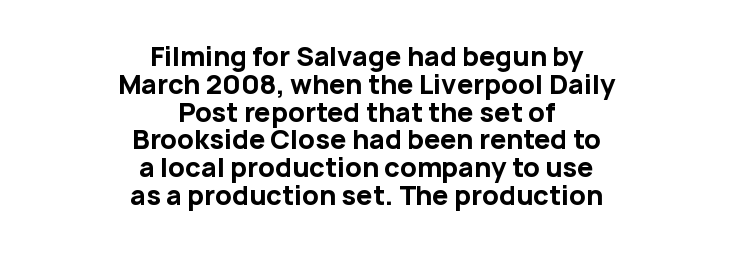
The face used here has the dense, thick strokes of a bold. The typography opts for an upright posture over an oblique one. Descender tails drop into unmarked territory. The setting favours the middle, as headings and verse often do. Horizontal bands of white between lines are thin slivers. Compared with typical body copy, the letter spacing here is the same.
